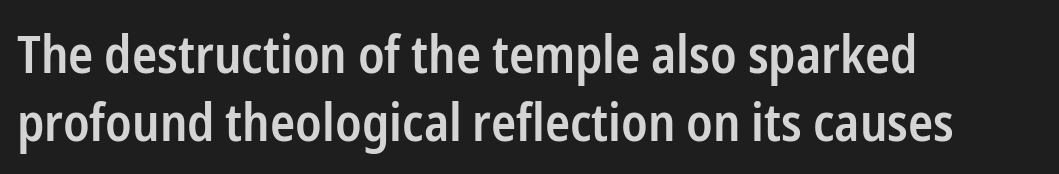
The image shows 52 px semibold, condensed sans-serif type, upright; set left-aligned, normal line spacing (1.3x), normal letter spacing, not underlined; low stroke contrast and a medium x-height.
